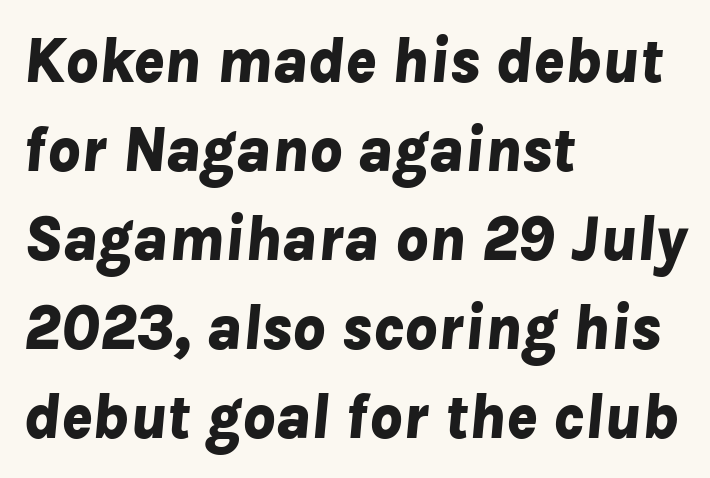
The image shows 64 px bold type, italic (leaning right); set left-aligned, normal line spacing (1.39x), normal letter spacing, not underlined; low stroke contrast and a medium x-height.
